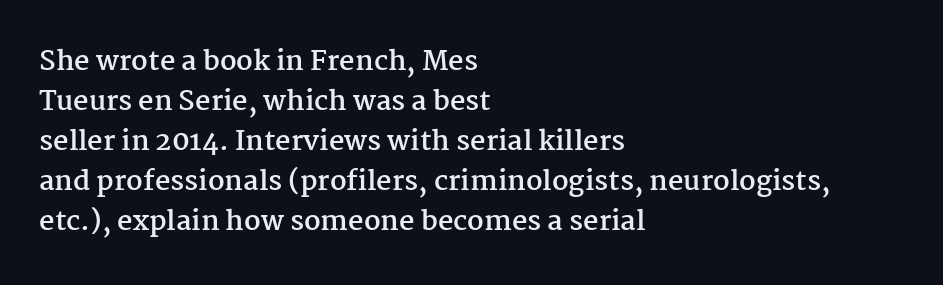
The image shows 27 px bold type, upright; set left-aligned, normal line spacing (1.48x), normal letter spacing, not underlined.
